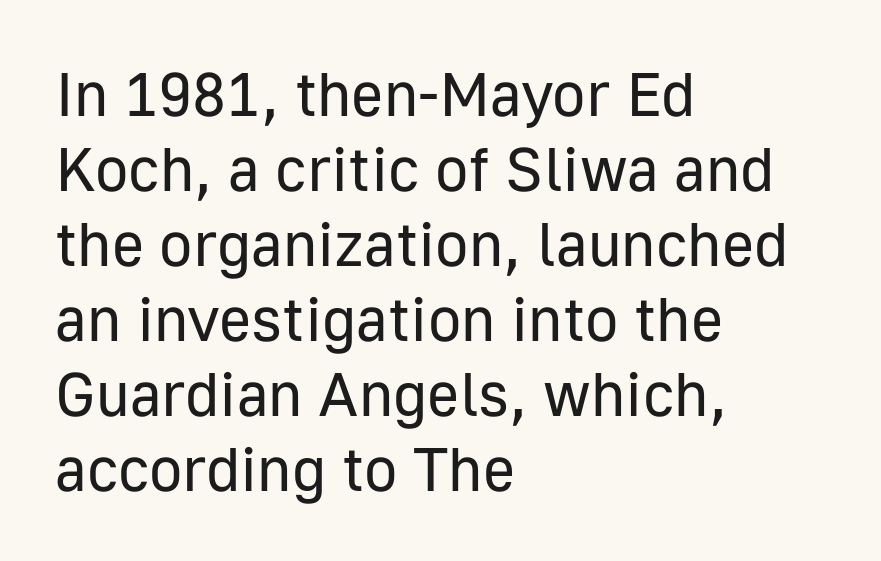
{"serif": "no", "italic": "no", "bold": "no", "weight": "regular", "width": "normal", "stroke_contrast": "low", "x_height": "medium", "monospaced": "no", "underline": "no", "align": "left", "line_spacing_ratio": 1.21, "letter_spacing": "normal", "letter_spacing_em": 0.0, "glyph_px": 62}
